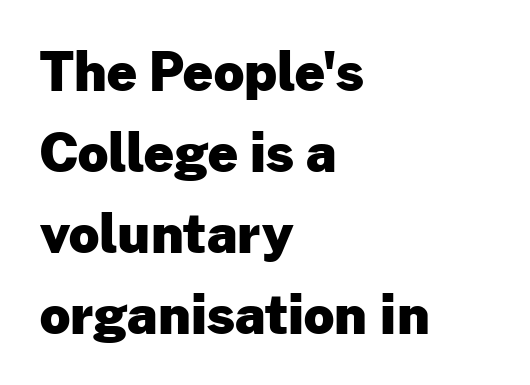
The image shows 53 px heavy sans-serif type, upright; set left-aligned, normal line spacing (1.53x), normal letter spacing, not underlined; low stroke contrast and a medium x-height.
